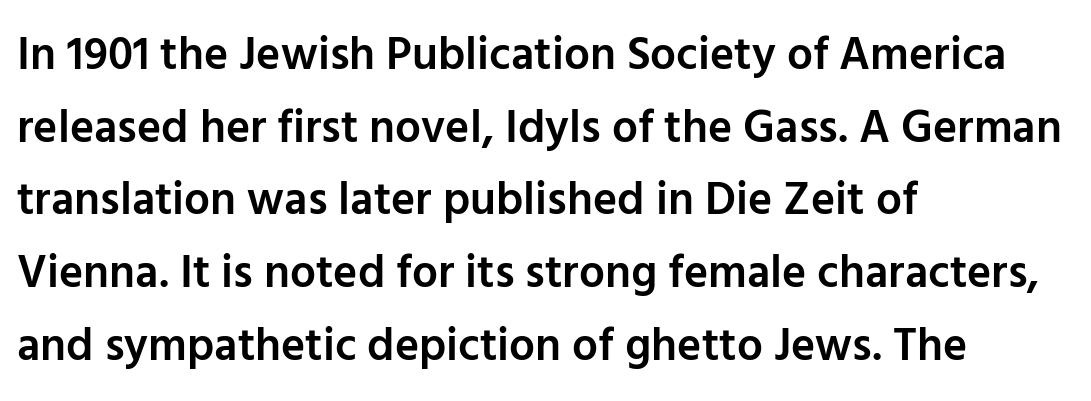
The image shows 46 px semibold sans-serif type, upright; set left-aligned, normal line spacing (1.58x), normal letter spacing, not underlined; low stroke contrast and a medium x-height.
